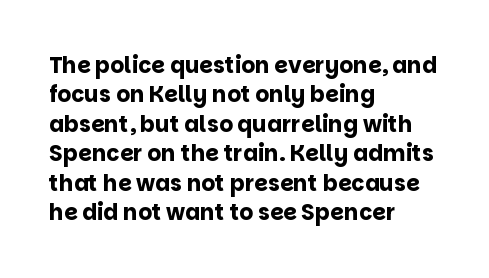
The vertical gap from one line to the next is medium. The rendering uses a bold face; every stroke is thick and dark. When letters stand straight like this, we call the style roman or upright. A typesetter would call this zero additional tracking.
